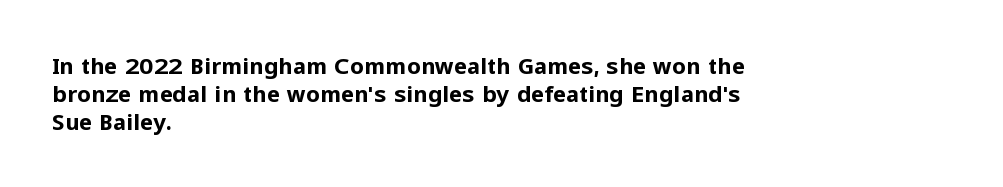
Q: Is the text bold? A: Yes.
Q: Is the text italic (slanted)? A: No, it is upright.
Q: Is the text underlined? A: No.
Q: How is the paragraph aligned? A: Left-aligned.
Q: Is the spacing between letters normal or unusually wide? A: Normal.
Q: Is the spacing between lines tight, normal or loose? A: Normal.
